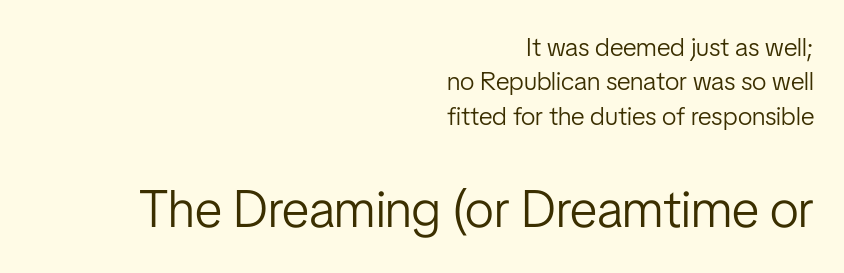
The image shows 52 px light, condensed sans-serif type, upright; set right-aligned, normal line spacing (1.32x), normal letter spacing, not underlined; the second (bottom) block is 2.0x larger; low stroke contrast and a medium x-height.
